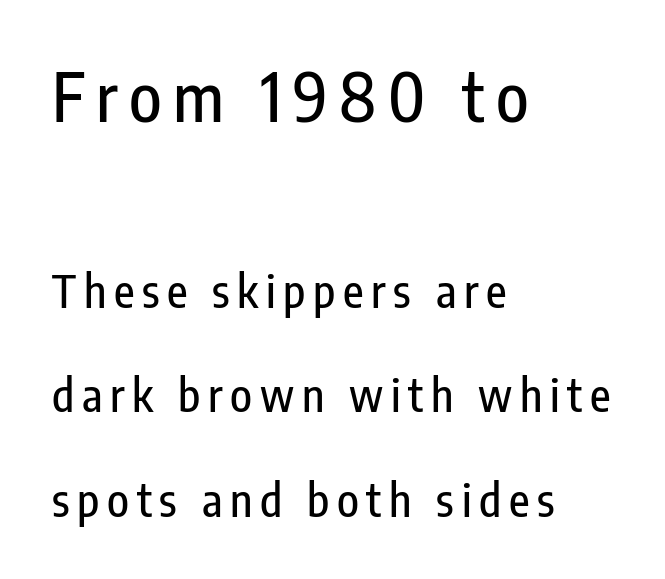
Q: Is the text italic (slanted)? A: No, it is upright.
Q: Is the typeface a serif or a sans-serif typeface? A: Sans-serif.
Q: Is the text underlined? A: No.
Q: How is the paragraph aligned? A: Left-aligned.
Q: Is the spacing between lines tight, normal or loose? A: Loose.
Q: Which block of text is set in a larger size, the first (top) or the second (bottom)? A: The first (top) one.
Q: Width (condensed, normal, or wide)? A: Condensed.
Q: Stroke contrast? A: Low.
Q: x-height? A: Medium.
Q: Monospaced? A: No.
